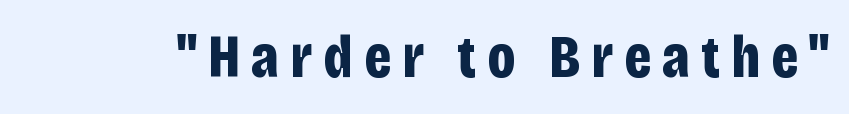
{"serif": "no", "italic": "no", "bold": "yes", "weight": "bold", "width": "condensed", "stroke_contrast": "low", "x_height": "large", "monospaced": "no", "underline": "no", "glyph_px": 61}
